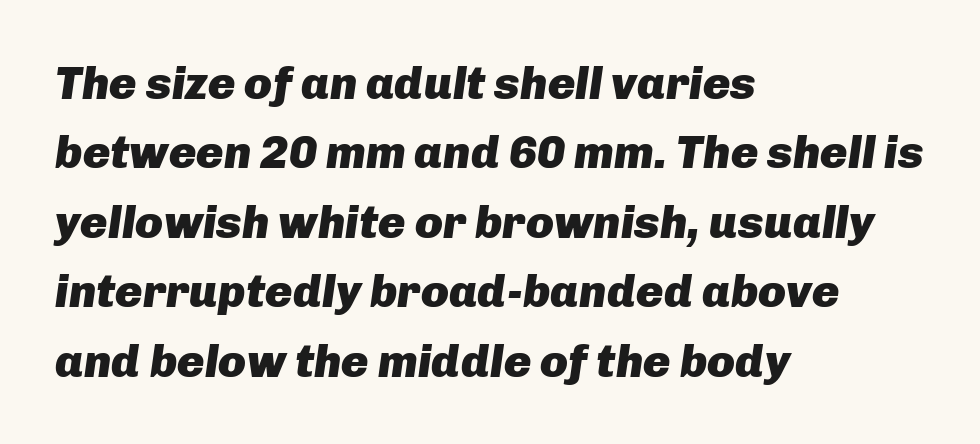
A dark, heavy texture on the line: the type is bold. Slanted lettering throughout. The rag falls on the right side of this text block. These lines are rendered in a variable-pitch font. Any mark beneath the type? The region is blank. Horizontal bands of white between lines are of average thickness.
